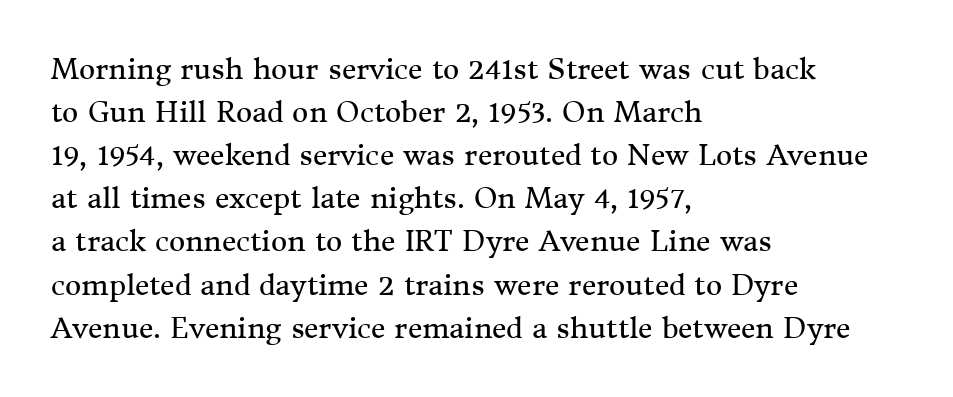
A roman cut, with each character standing at attention. Character widths vary here, with narrow letters taking less room than wide ones. This rendering employs a face with finishing strokes, i.e., a serif. The lines in this sample share a left origin and differ only in where they stop. The face used here is rendered with its standard letterfit. Does the leading feel generous? No, just average.
